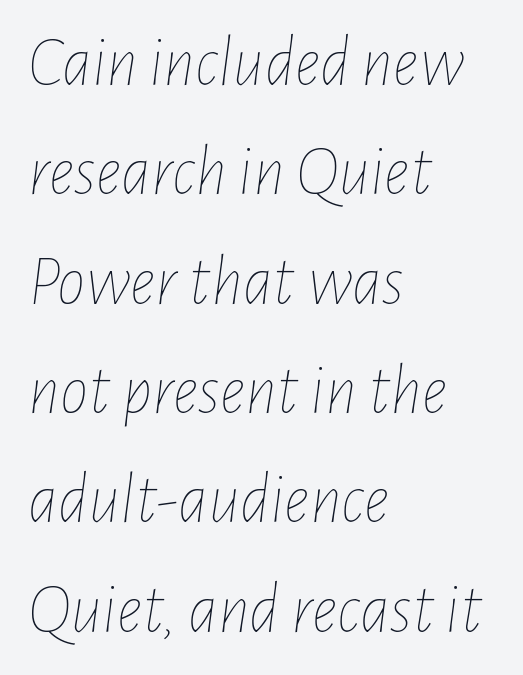
{"italic": "yes", "lean": "right", "slant_degrees": 7, "bold": "no", "weight": "thin", "width": "condensed", "stroke_contrast": "low", "x_height": "medium", "monospaced": "no", "underline": "no", "align": "left", "line_spacing": "normal", "line_spacing_ratio": 1.54, "letter_spacing": "normal", "letter_spacing_em": 0.0, "glyph_px": 71}
